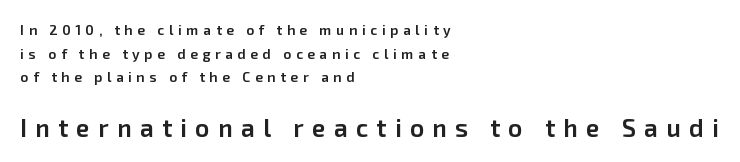
The image shows 25 px text type, upright; set left-aligned, normal line spacing (1.68x), unusually wide letter spacing (+0.33 em), not underlined; the second (bottom) block is 1.79x larger.
